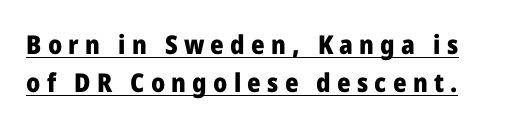
Vertically, the passage feels balanced, rows spaced as you'd expect. Quick note: not italic, upright. How heavy is the stroke? Heavy — this is a bold. This rendering features underlined lettering. Is the letter spacing exaggerated? Yes — the characters are pushed far apart.
